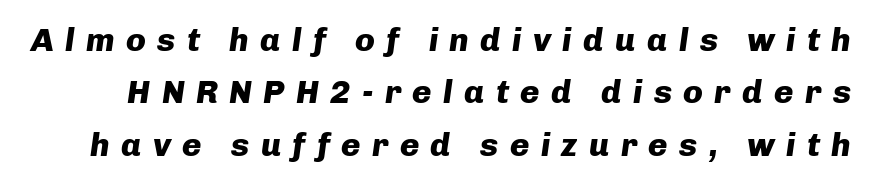
A typesetter would call this proportional, since set widths differ per character. On the weight axis this lands at bold, roughly 700. How are the letters spaced? Widely, with obvious added tracking. There's an unmistakable incline to the writing here.
